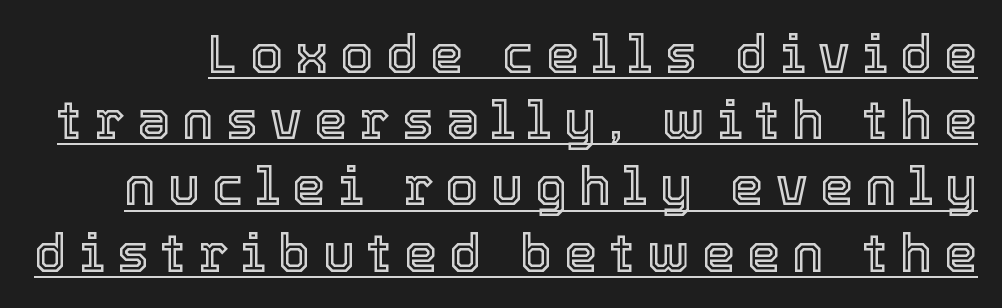
The image shows 53 px text type, upright; set normal line spacing (1.25x), unusually wide letter spacing (+0.23 em), underlined; a medium x-height.
